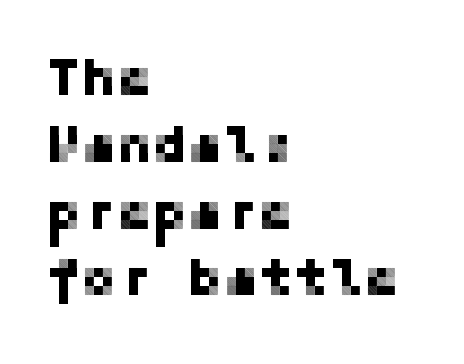
Q: Is the text italic (slanted)? A: No, it is upright.
Q: Is the typeface a serif or a sans-serif typeface? A: Sans-serif.
Q: Is the text underlined? A: No.
Q: How is the paragraph aligned? A: Left-aligned.
Q: Is the spacing between letters normal or unusually wide? A: Normal.
Q: Is the spacing between lines tight, normal or loose? A: Normal.
Q: Width (condensed, normal, or wide)? A: Normal.
Q: Stroke contrast? A: Low.
Q: x-height? A: Medium.
